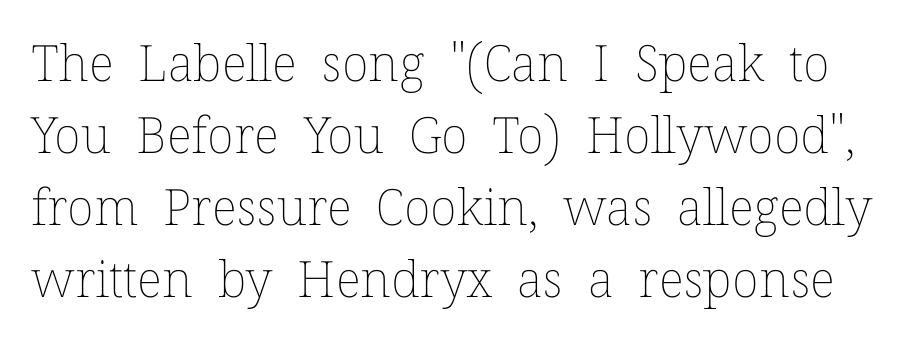
The image shows 50 px thin type, upright; set normal line spacing (1.44x), normal letter spacing, not underlined; low stroke contrast and a medium x-height.
